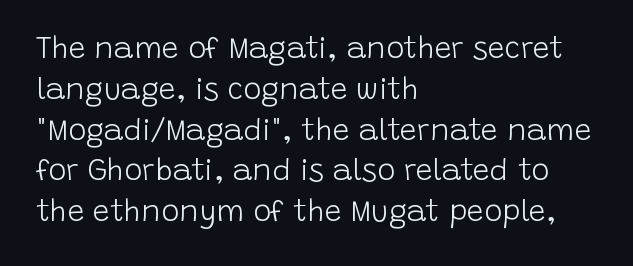
Each letter's strokes conclude bluntly, with no projecting serifs. Compared with typical paragraphs, the rows here are spaced about the same. The tracking reads as untouched default to a designer's eye. No chunkiness to these letters — they're not bold.
